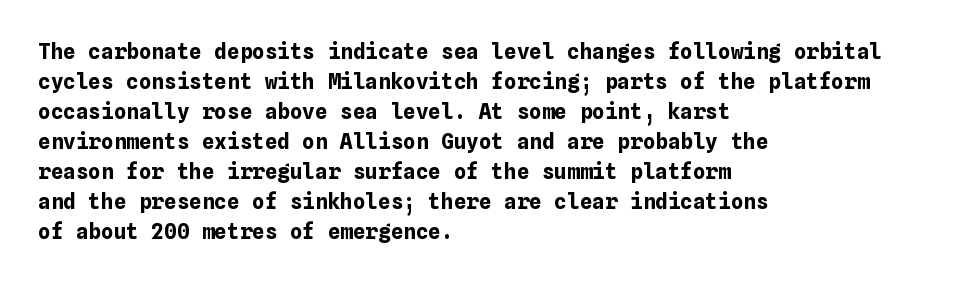
{"italic": "no", "bold": "yes", "underline": "no", "align": "left", "line_spacing": "normal", "line_spacing_ratio": 1.43, "letter_spacing": "normal", "letter_spacing_em": 0.0, "glyph_px": 21}
